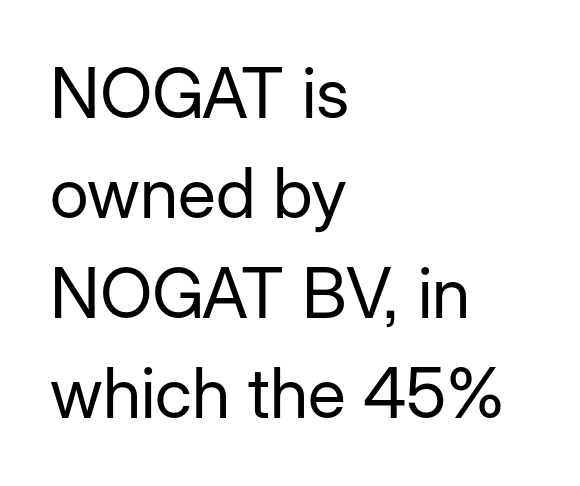
Q: Is the text bold? A: No.
Q: Is the text italic (slanted)? A: No, it is upright.
Q: Is the typeface a serif or a sans-serif typeface? A: Sans-serif.
Q: Is the text underlined? A: No.
Q: How is the paragraph aligned? A: Left-aligned.
Q: Is the spacing between letters normal or unusually wide? A: Normal.
Q: Is the spacing between lines tight, normal or loose? A: Normal.
Q: Width (condensed, normal, or wide)? A: Normal.
Q: Stroke contrast? A: Low.
Q: x-height? A: Medium.
Q: Monospaced? A: No.
